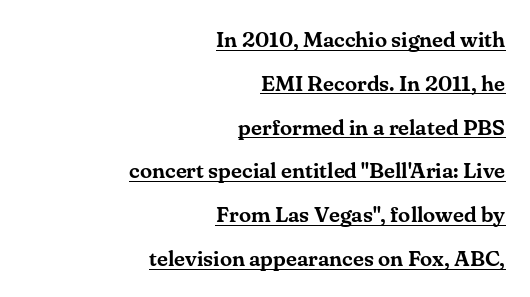
Q: Is the text italic (slanted)? A: No, it is upright.
Q: Is the text underlined? A: Yes.
Q: How is the paragraph aligned? A: Right-aligned.
Q: Is the spacing between letters normal or unusually wide? A: Normal.
Q: Is the spacing between lines tight, normal or loose? A: Loose.
